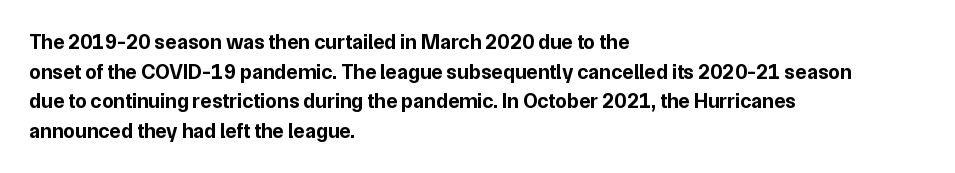
The image shows 21 px bold type, upright; set left-aligned, normal line spacing (1.41x), normal letter spacing, not underlined.
